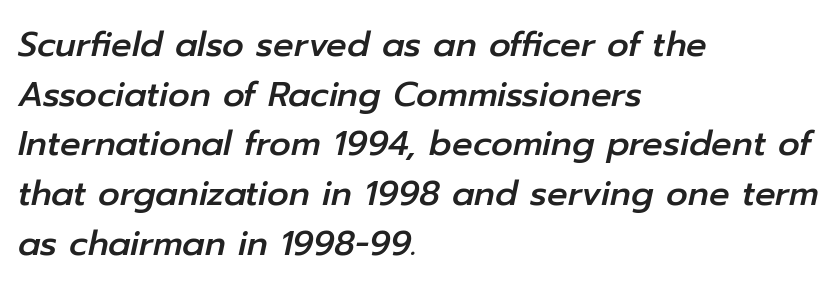
{"italic": "yes", "lean": "right", "slant_degrees": 12, "width": "normal", "stroke_contrast": "low", "x_height": "medium", "monospaced": "no", "underline": "no", "align": "left", "line_spacing": "normal", "line_spacing_ratio": 1.46, "letter_spacing": "normal", "letter_spacing_em": 0.0, "glyph_px": 34}
